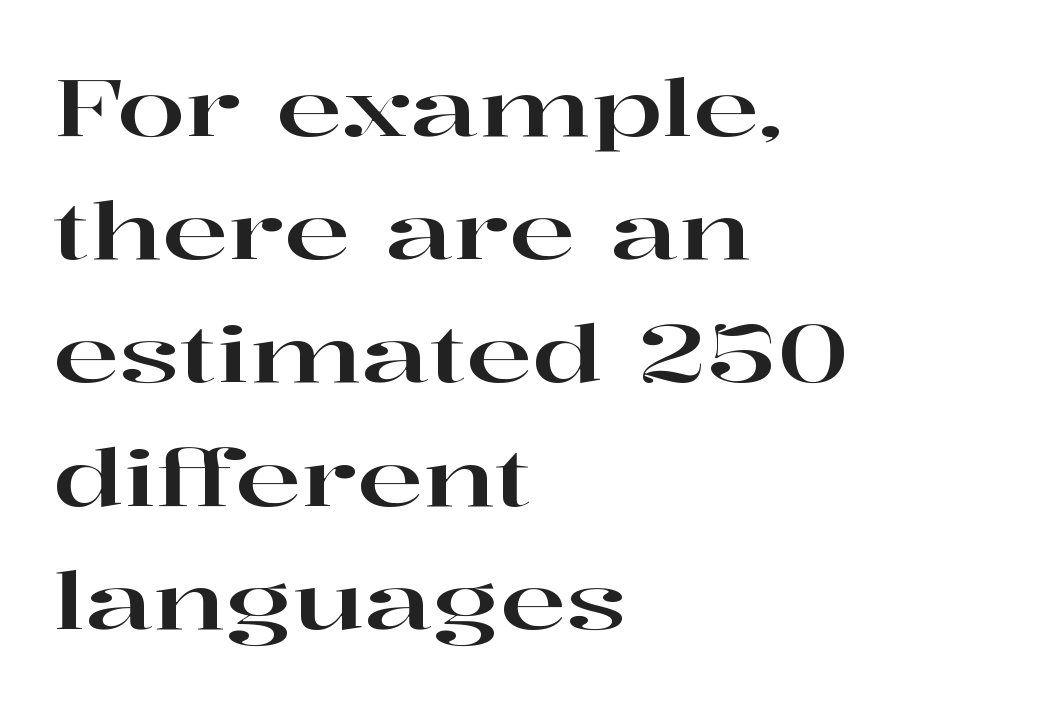
Q: Is the text italic (slanted)? A: No, it is upright.
Q: Is the typeface a serif or a sans-serif typeface? A: Serif.
Q: Is the text underlined? A: No.
Q: How is the paragraph aligned? A: Left-aligned.
Q: Is the spacing between letters normal or unusually wide? A: Normal.
Q: Is the spacing between lines tight, normal or loose? A: Normal.
Q: Width (condensed, normal, or wide)? A: Wide.
Q: Stroke contrast? A: High.
Q: x-height? A: Medium.
Q: Monospaced? A: No.
